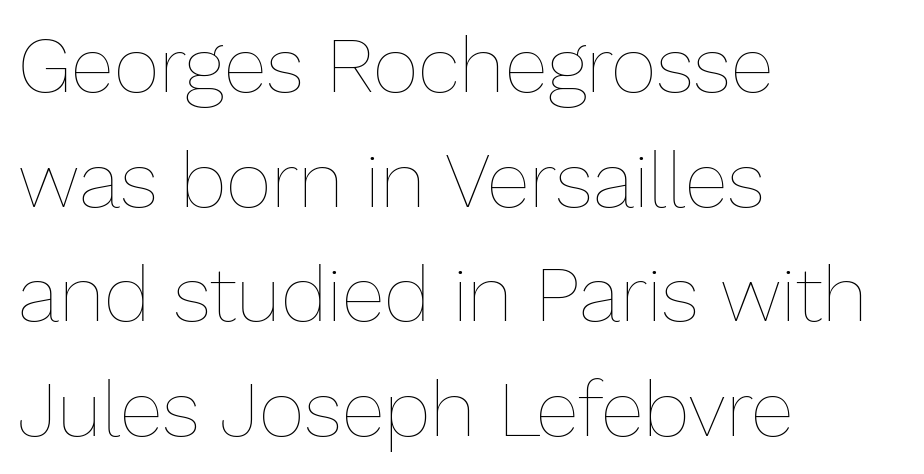
Beneath every word, the page is bare. Summary of vertical rhythm: regular, with standard interline spacing. The lines are quadded left. Each stroke keeps to a modest, everyday thickness or less.
